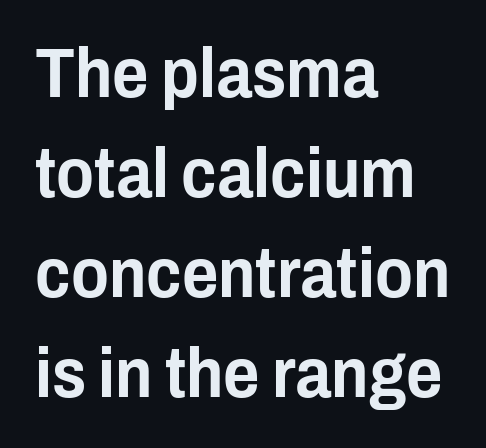
A typesetter would call this zero additional tracking. The rendering anchors every line to the left-hand side. Looks like regular typesetting: each glyph gets only the width it needs. Summary of vertical rhythm: regular, with standard interline spacing. Classification — sans serif. A roman cut, with each character standing at attention.
